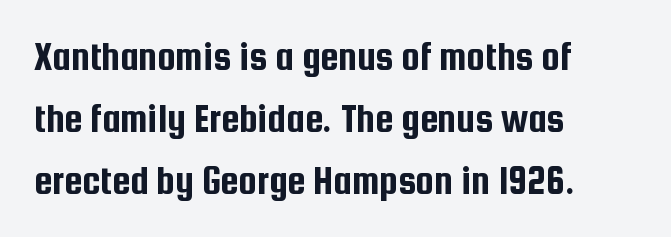
{"serif": "no", "italic": "no", "width": "condensed", "stroke_contrast": "low", "x_height": "medium", "monospaced": "no", "underline": "no", "align": "left", "line_spacing": "normal", "line_spacing_ratio": 1.51, "letter_spacing": "normal", "letter_spacing_em": 0.0, "glyph_px": 41}
